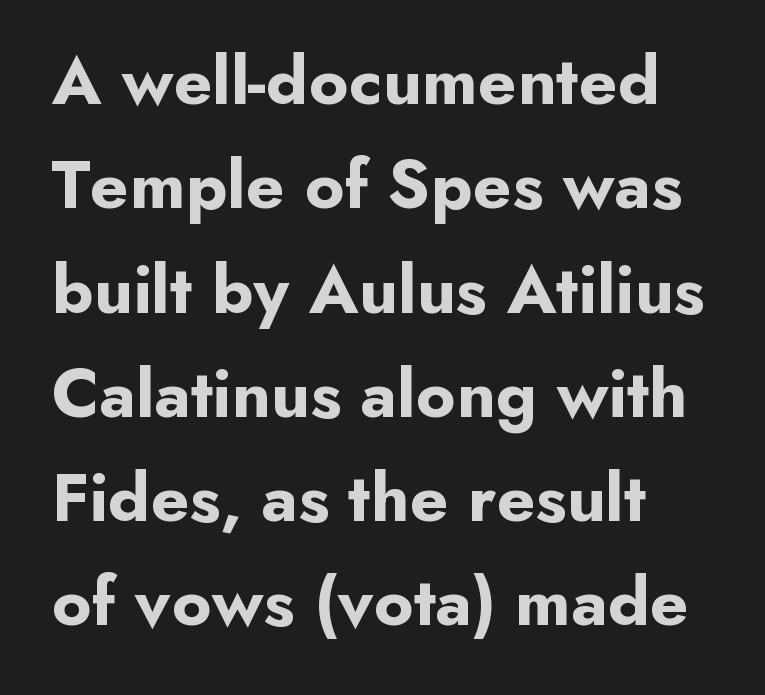
{"serif": "no", "italic": "no", "bold": "yes", "weight": "bold", "width": "normal", "stroke_contrast": "low", "x_height": "small", "monospaced": "no", "underline": "no", "align": "left", "line_spacing": "normal", "line_spacing_ratio": 1.49, "letter_spacing": "normal", "letter_spacing_em": 0.0, "glyph_px": 70}
